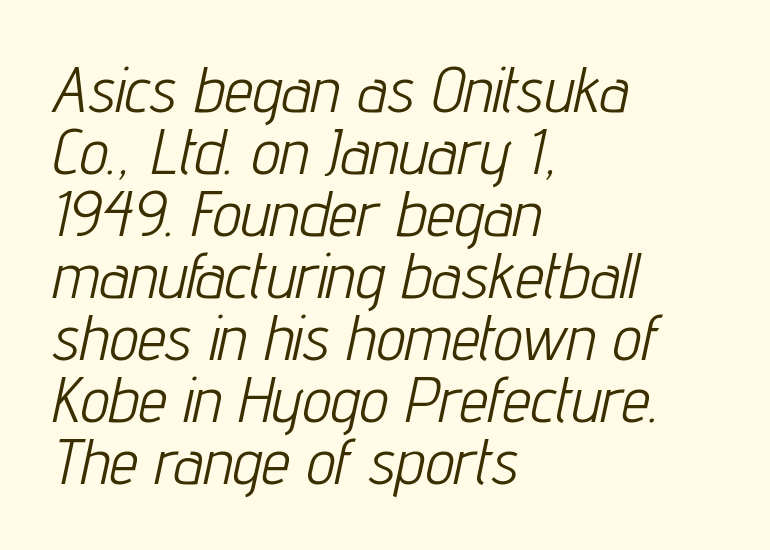
Each stroke keeps to a modest, everyday thickness or less. Looks like regular typesetting: each glyph gets only the width it needs. The words here are not underlined. Compared with typical paragraphs, the rows here are closer together. Typeset ragged right — the left edge is the straight one.
